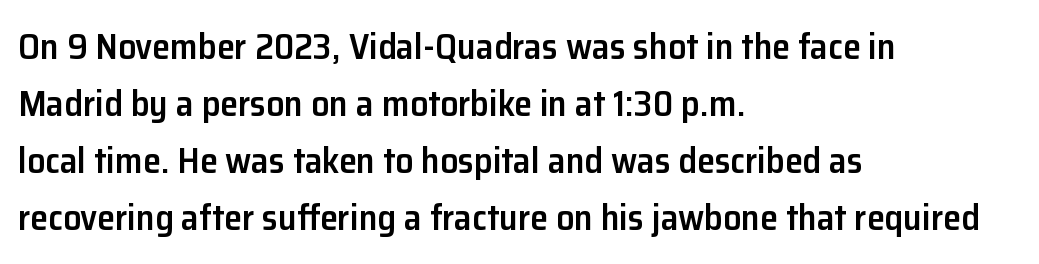
Q: Is the text bold? A: Semi-bold.
Q: Is the text italic (slanted)? A: No, it is upright.
Q: Is the typeface a serif or a sans-serif typeface? A: Sans-serif.
Q: Is the text underlined? A: No.
Q: How is the paragraph aligned? A: Left-aligned.
Q: Is the spacing between letters normal or unusually wide? A: Normal.
Q: Is the spacing between lines tight, normal or loose? A: Normal.
Q: Width (condensed, normal, or wide)? A: Normal.
Q: Stroke contrast? A: Low.
Q: x-height? A: Medium.
Q: Monospaced? A: No.
